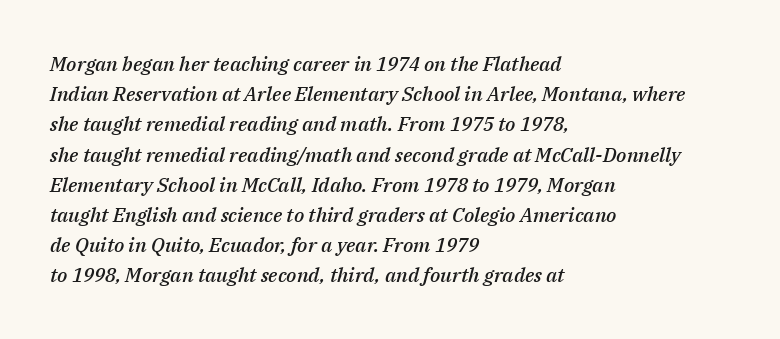
Visually the block forms a straight wall on the left and a jagged coastline on the right. Summary of vertical rhythm: regular, with standard interline spacing. The typesetting leans somewhat heavy: a semibold. Is the type slanted? Yes — the strokes lean at a clear angle. Words appear dense and cohesive because spacing is normal. Nobody drew a line under any word here.
